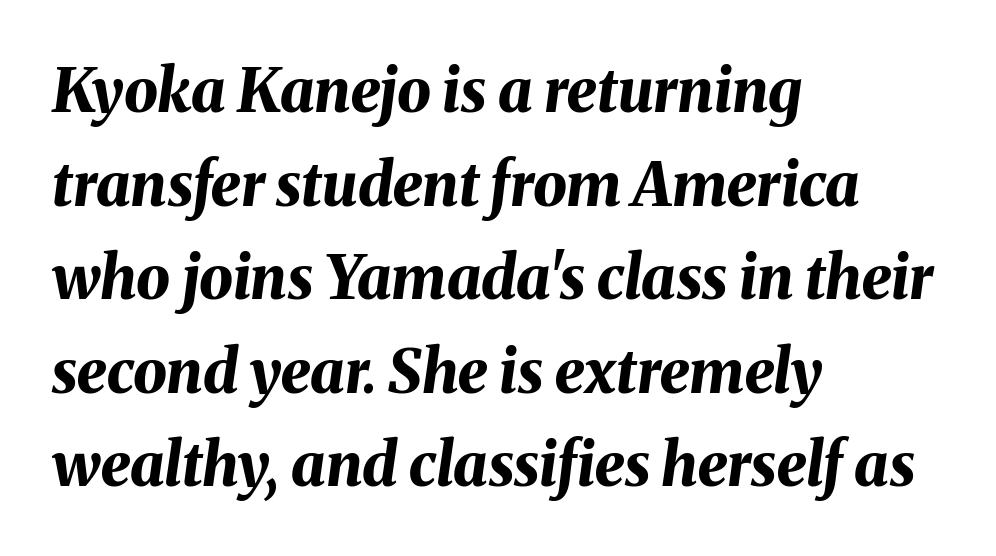
The image shows 60 px bold type, italic (leaning right); set left-aligned, normal line spacing (1.56x), normal letter spacing, not underlined; medium stroke contrast and a medium x-height.
